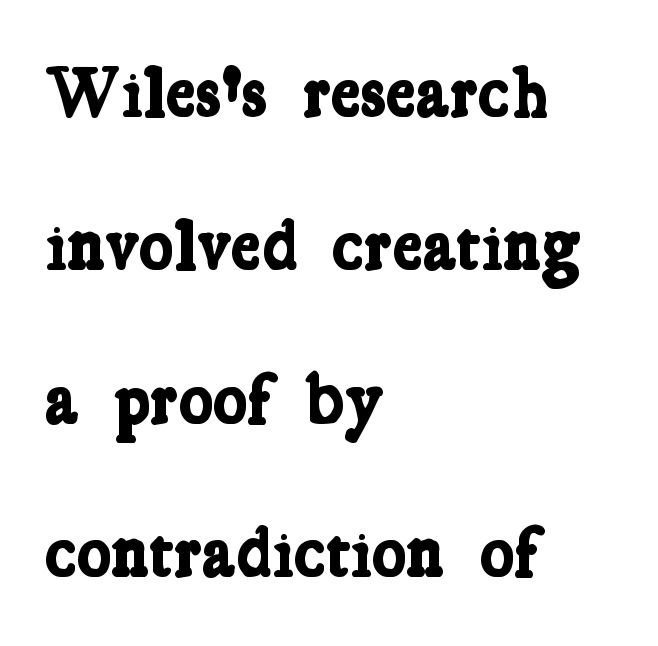
The line texture is even and compact thanks to regular tracking. The strip under each line holds only bare page. Casual observation: everything's shoved over to the left. Typesetter's note: full bold, strokes at maximum text heaviness. Reading down the column, the eye jumps a long way to each next line. A serif font was chosen for this passage.
